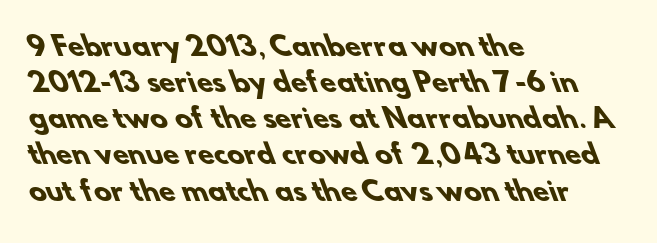
Observe the ordinary spacing: letters are neighbours, not strangers. The sample has been set heavy, in full bold. The ragged edge is on the right, which tells us the setting is flush left. The block of text has a typical density, with ordinary space between rows.
